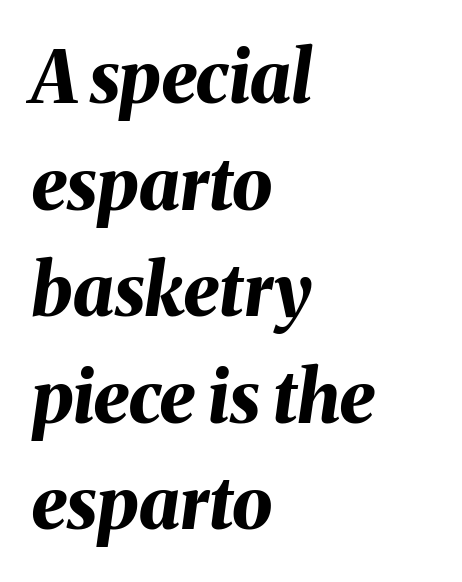
The image shows 72 px bold type, italic (leaning right); set left-aligned, normal line spacing (1.48x), normal letter spacing, not underlined; medium stroke contrast and a medium x-height.
